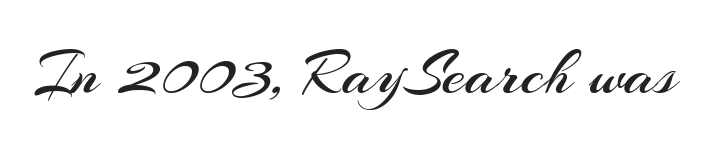
The passage shown is typed in a proportional face where columns would drift. There is no visible air inserted between adjacent glyphs. These lines are composed in type without serifs. Has an underline been added? It has not. Letters have the restrained weight of plain body copy at most.
